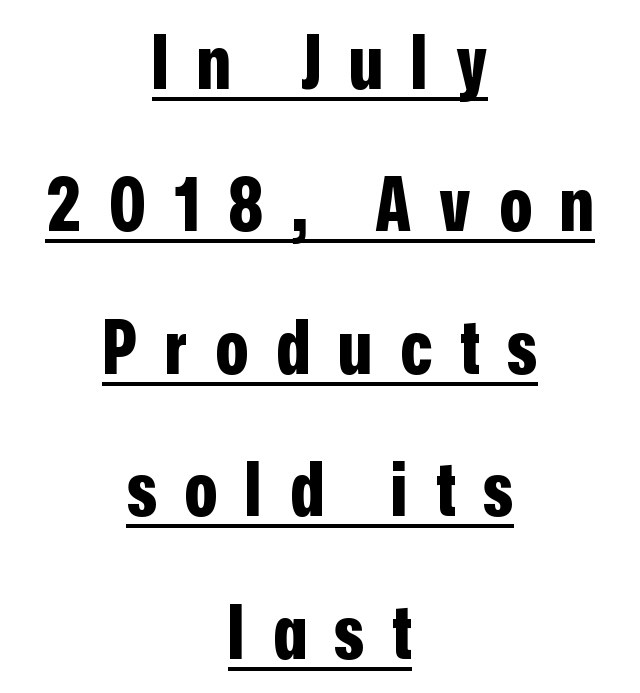
The image shows 75 px bold, condensed sans-serif type, upright; set centered, loose line spacing (1.9x), unusually wide letter spacing (+0.37 em), underlined; low stroke contrast and a medium x-height.
